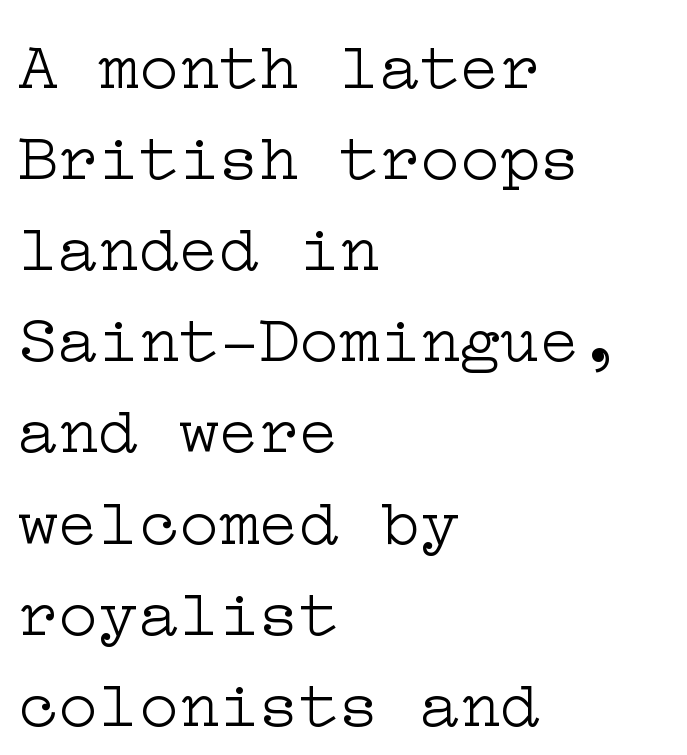
I'd call this a serif setting — the letters wear small feet. Stem width sits at or under what a default text font uses. In terms of leading, this rendering sits right in the middle. Characters remain perfectly vertical along every line. The passage shown is not underscored anywhere. Is the letter spacing exaggerated? No — it looks like the ordinary default.
